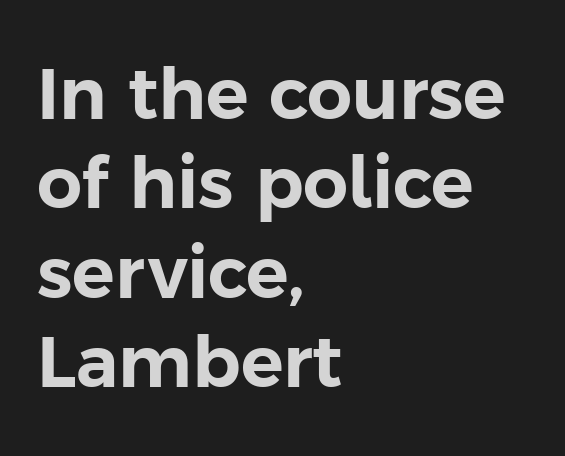
Italic? Not at all — the glyphs are vertical. The lines are quadded left. Spacing verdict: proportional, widths tailored to each character. The passage shown is not underscored anywhere.
